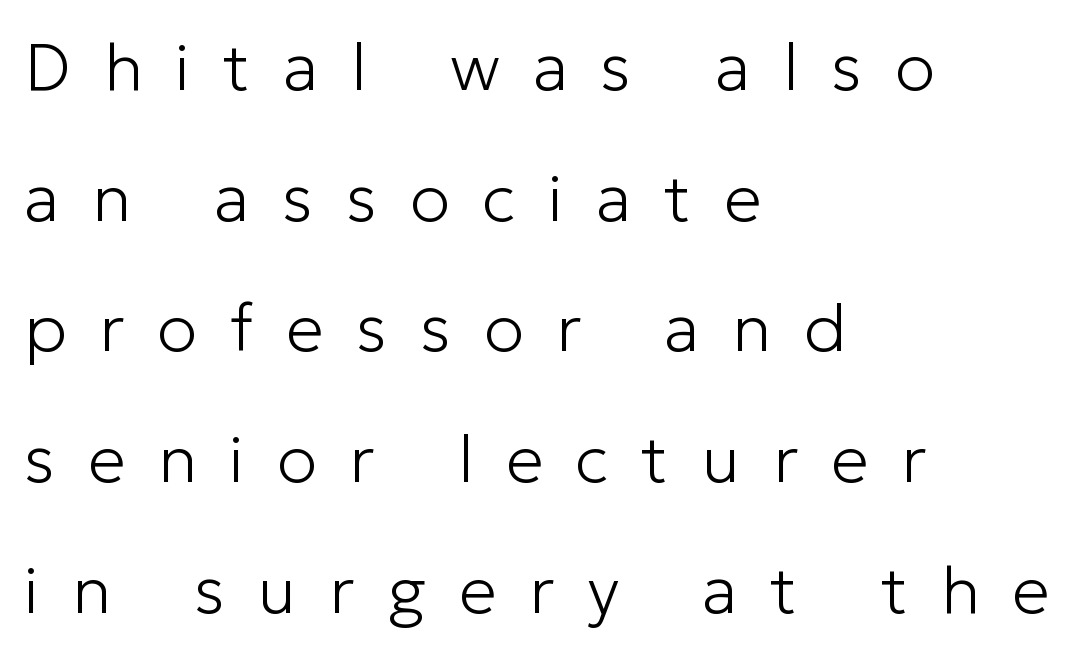
{"serif": "no", "italic": "no", "bold": "no", "weight": "light", "width": "normal", "stroke_contrast": "low", "x_height": "medium", "monospaced": "no", "underline": "no", "align": "left", "line_spacing": "loose", "line_spacing_ratio": 1.95, "letter_spacing": "wide", "letter_spacing_em": 0.49, "glyph_px": 67}
